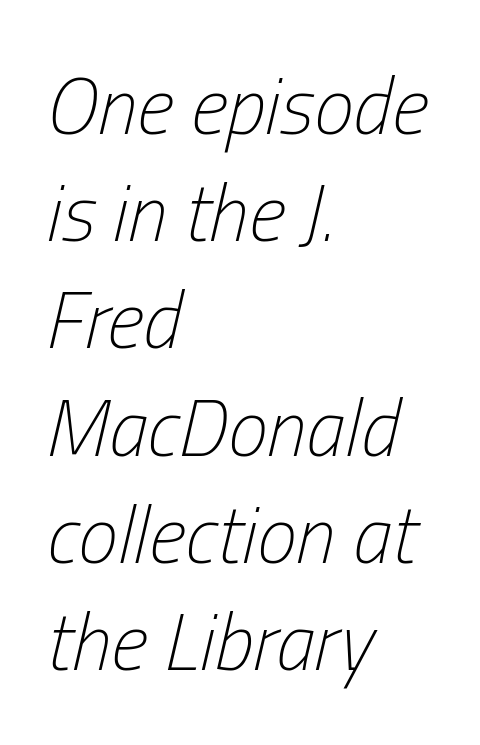
Q: Is the text bold? A: No.
Q: Is the text italic (slanted)? A: Yes, it leans right by about 13 degrees.
Q: Is the text underlined? A: No.
Q: How is the paragraph aligned? A: Left-aligned.
Q: Is the spacing between letters normal or unusually wide? A: Normal.
Q: Is the spacing between lines tight, normal or loose? A: Normal.
Q: Width (condensed, normal, or wide)? A: Condensed.
Q: Stroke contrast? A: Low.
Q: x-height? A: Medium.
Q: Monospaced? A: No.
